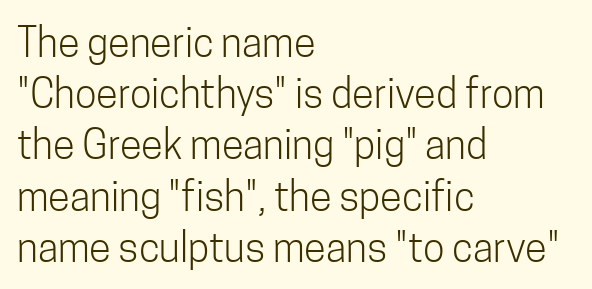
Varying glyph widths throughout — classic text-font behaviour. Posture: upright roman. Vertical spacing — default. Observe the absence of serifs on each vertical stroke in this sample. Short note: letters normally spaced.
